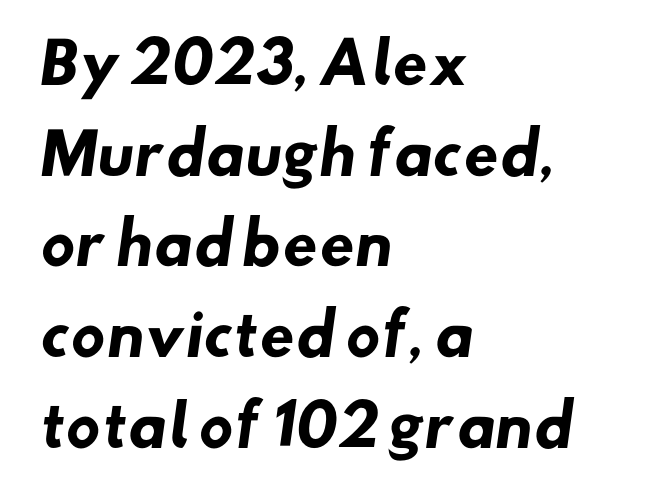
{"serif": "no", "bold": "yes", "weight": "heavy", "width": "normal", "stroke_contrast": "low", "x_height": "small", "monospaced": "no", "underline": "no", "align": "left", "line_spacing": "normal", "line_spacing_ratio": 1.59, "letter_spacing": "normal", "letter_spacing_em": 0.0, "glyph_px": 57}
